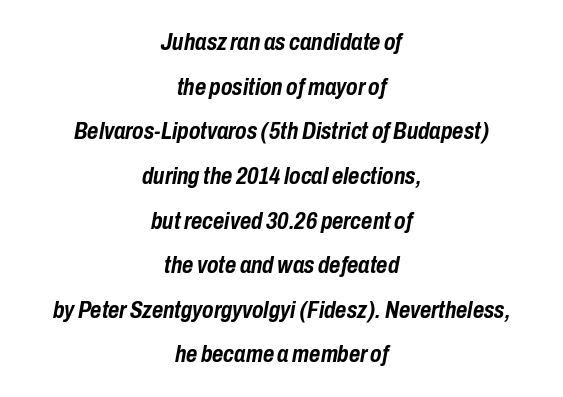
The words here are not underlined. Here the glyphs are tracked normally, forming tight word shapes. Does the lettering tilt? It does — this is italic. Short and long lines alike share a common midpoint.
